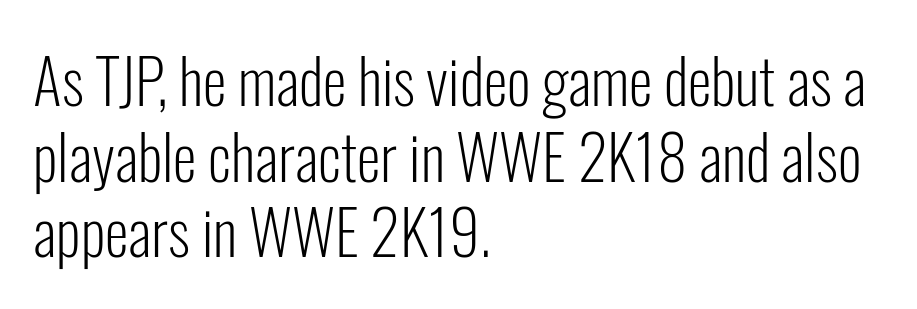
Italic? Not at all — the glyphs are vertical. The letters carry no serifs — their stems end cleanly without finishing strokes. This rendering uses left alignment, leaving the right contour irregular. The strip under each line holds only bare page.
